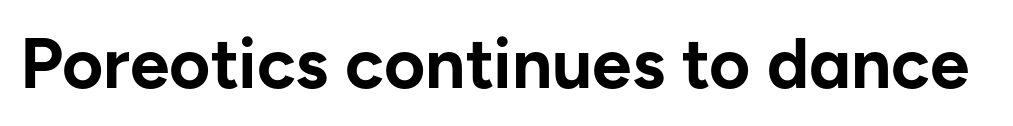
The axis of the letterforms is exactly vertical. Default kerning and tracking; the words read as compact shapes. The typeface chosen for these lines omits serifs. Emphasis by weight is at full strength: bold.
